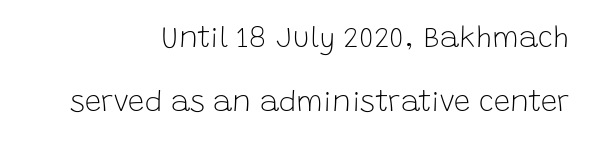
{"serif": "no", "italic": "no", "bold": "no", "weight": "light", "width": "normal", "stroke_contrast": "low", "x_height": "large", "monospaced": "no", "underline": "no", "align": "right", "line_spacing": "loose", "line_spacing_ratio": 2.19, "letter_spacing": "normal", "letter_spacing_em": 0.0, "glyph_px": 29}
